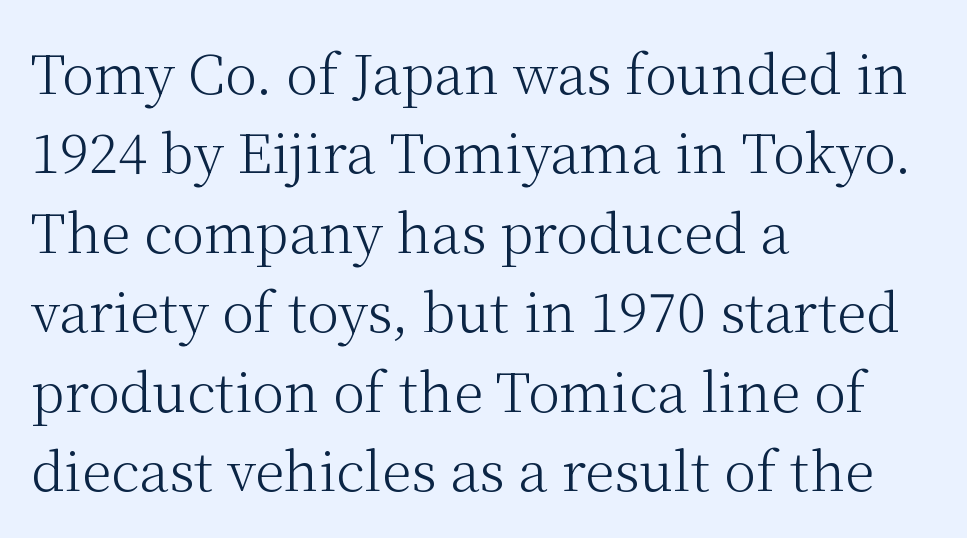
This sample uses an upright cut, with every glyph sitting square on the baseline. Check where the strokes stop: tiny serifs finish them off. Baseline-to-baseline distance is the conventional proportion of letter height. Alignment: flush left.
